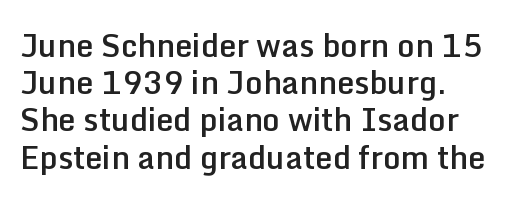
Q: Is the text bold? A: Semi-bold.
Q: Is the text italic (slanted)? A: No, it is upright.
Q: Is the typeface a serif or a sans-serif typeface? A: Sans-serif.
Q: Is the text underlined? A: No.
Q: How is the paragraph aligned? A: Left-aligned.
Q: Is the spacing between letters normal or unusually wide? A: Normal.
Q: Width (condensed, normal, or wide)? A: Normal.
Q: Stroke contrast? A: Low.
Q: x-height? A: Medium.
Q: Monospaced? A: No.
